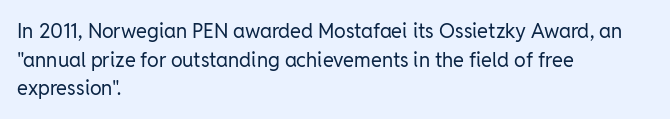
Q: Is the text bold? A: No.
Q: Is the text italic (slanted)? A: No, it is upright.
Q: Is the text underlined? A: No.
Q: How is the paragraph aligned? A: Left-aligned.
Q: Is the spacing between letters normal or unusually wide? A: Normal.
Q: Is the spacing between lines tight, normal or loose? A: Normal.
